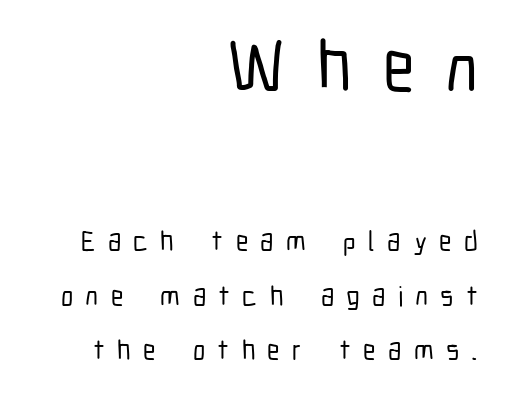
The image shows 71 px condensed sans-serif type, upright; set right-aligned, loose line spacing (1.95x), unusually wide letter spacing (+0.44 em), not underlined; the first (top) block is 2.54x larger; low stroke contrast and a medium x-height.
